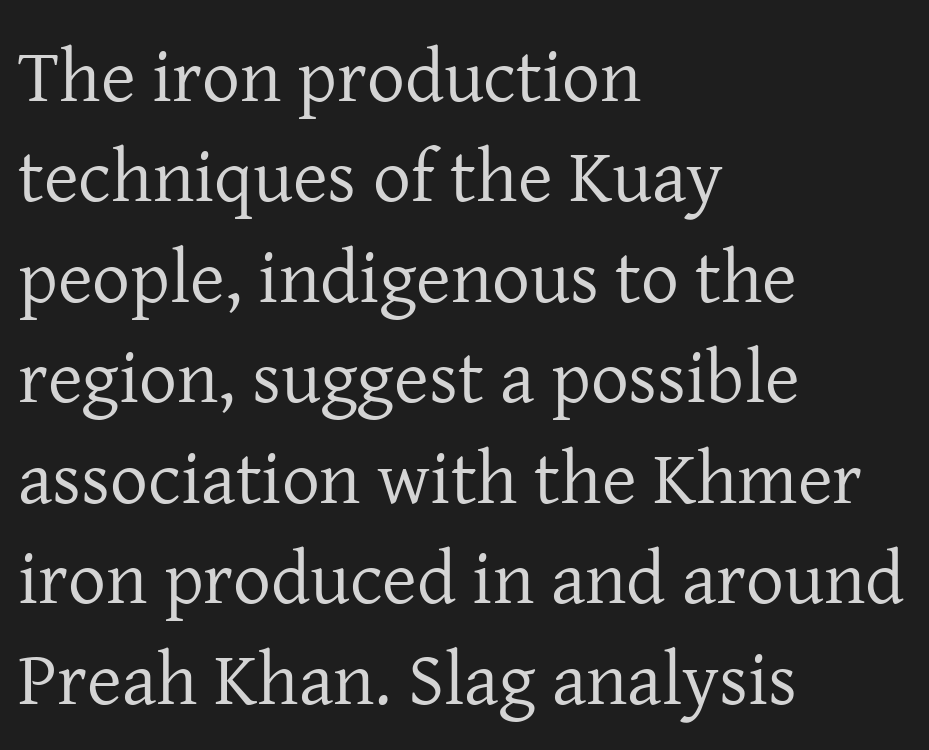
The image shows 75 px regular-weight serif type, upright; set left-aligned, normal line spacing (1.34x), normal letter spacing, not underlined; low stroke contrast and a medium x-height.
